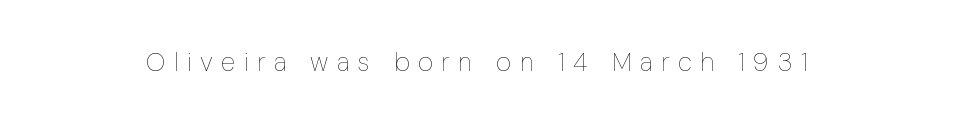
These lines have a slow, spaced-out rhythm from letter to letter. No chunkiness to these letters — they're not bold. The foot of each line stays bare and open. Italic? Not at all — the glyphs are vertical.
